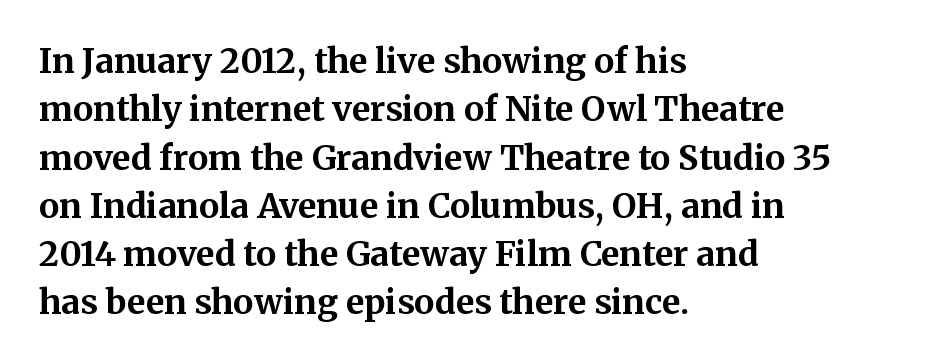
{"serif": "yes", "italic": "no", "bold": "yes", "weight": "bold", "width": "normal", "stroke_contrast": "medium", "x_height": "medium", "monospaced": "no", "underline": "no", "align": "left", "line_spacing": "normal", "line_spacing_ratio": 1.42, "letter_spacing": "normal", "letter_spacing_em": 0.0, "glyph_px": 34}
